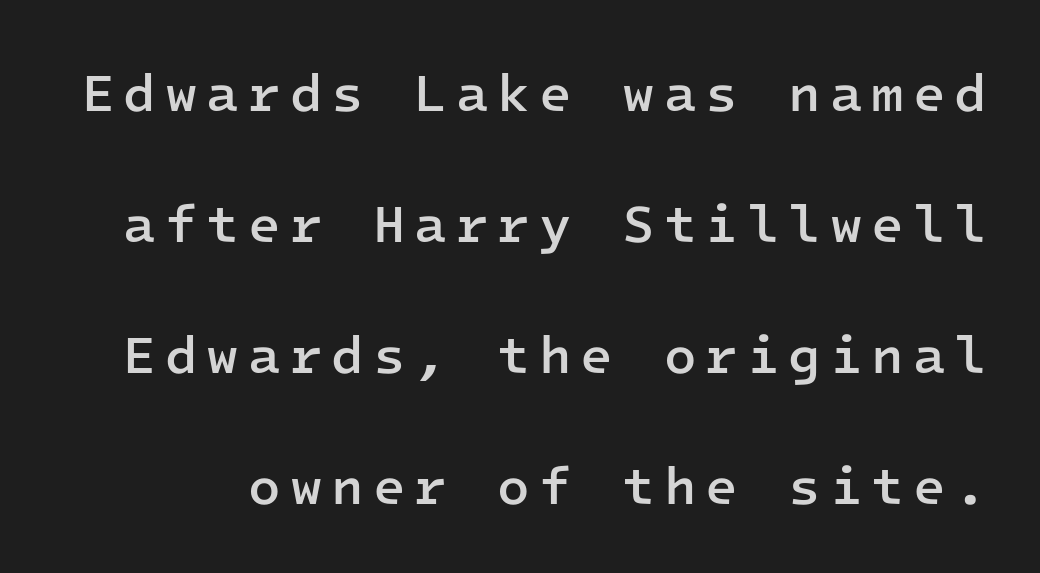
Is this a sans? Yes — the strokes have no serifs. Nope, not italic — everything's standing straight. Stroke thickness is moderately raised; the sample reads as semibold. Notice the wide empty band between every row — that's loose leading.
